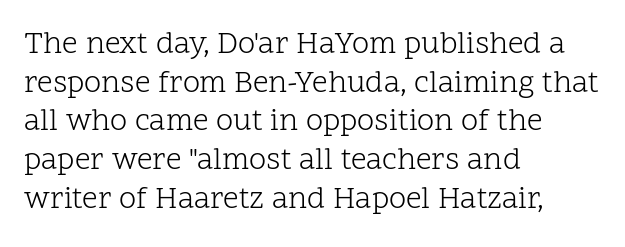
{"serif": "yes", "italic": "no", "bold": "no", "weight": "light", "width": "normal", "stroke_contrast": "low", "x_height": "medium", "monospaced": "no", "underline": "no", "align": "left", "line_spacing": "normal", "line_spacing_ratio": 1.25, "letter_spacing": "normal", "letter_spacing_em": 0.0, "glyph_px": 31}
